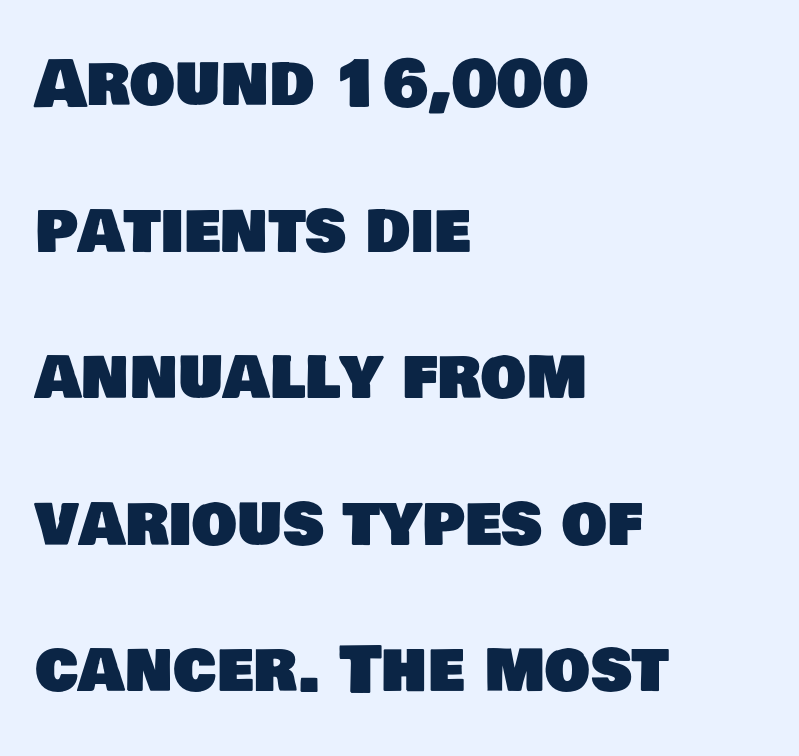
Note: no serifs on the glyphs. The block of text is sparse from top to bottom, with ample space between rows. Words appear dense and cohesive because spacing is normal. Proportional: the letters do not fall into vertical columns. A bare baseline throughout the passage. Notice how the passage keeps a crisp vertical edge on the left only.
